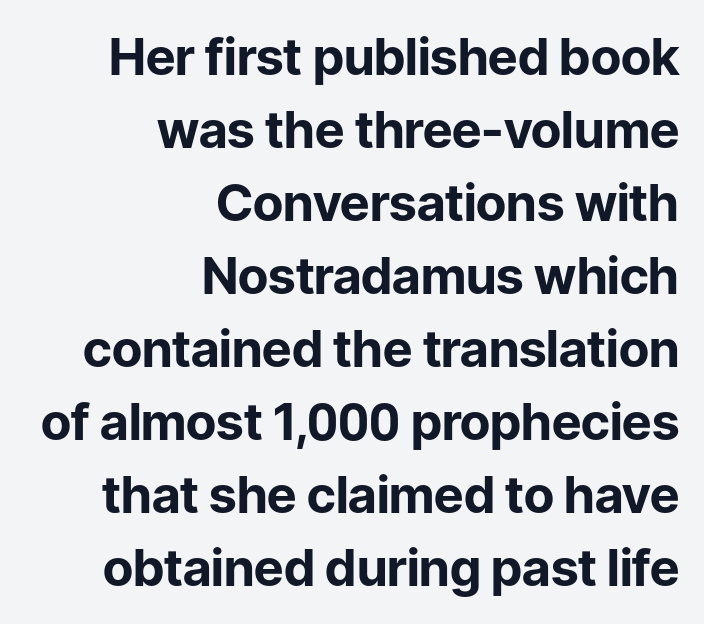
Has an underline been added? It has not. Line ends are locked; line starts wander. Tracking value appears to be zero — textbook default spacing. The face used here is proportionally spaced, like ordinary book or web type. Heavy-handed strokes throughout: this text is bold. Italic? Not at all — the glyphs are vertical.
